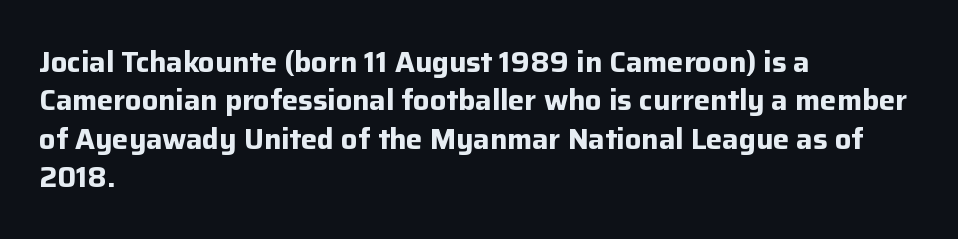
{"serif": "no", "italic": "no", "bold": "yes", "weight": "bold", "width": "normal", "stroke_contrast": "low", "x_height": "medium", "monospaced": "no", "underline": "no", "align": "left", "line_spacing": "normal", "line_spacing_ratio": 1.32, "letter_spacing": "normal", "letter_spacing_em": 0.0, "glyph_px": 29}
